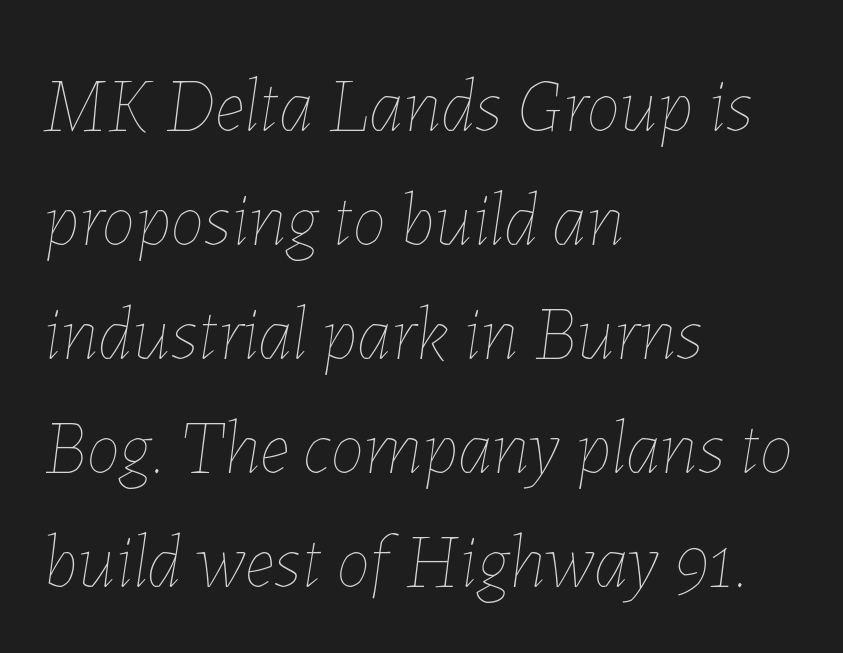
The passage shown has conventional tracking throughout. Bare-footed words on every line. Visually the block forms a straight wall on the left and a jagged coastline on the right. The letterforms sit at book weight or below. A typesetter would call this leading conventional body-copy spacing.
